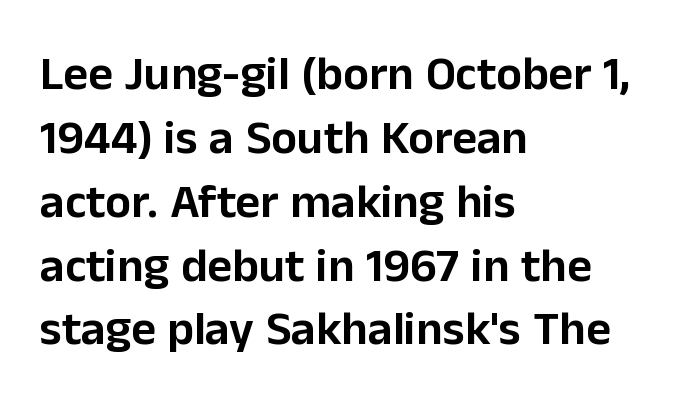
Rows of type keep a routine distance in the vertical direction. Tracking here is standard; glyphs follow each other at the usual distance. The specimen omits any rule beneath the text block's lines. These lines are rendered in a variable-pitch font.
